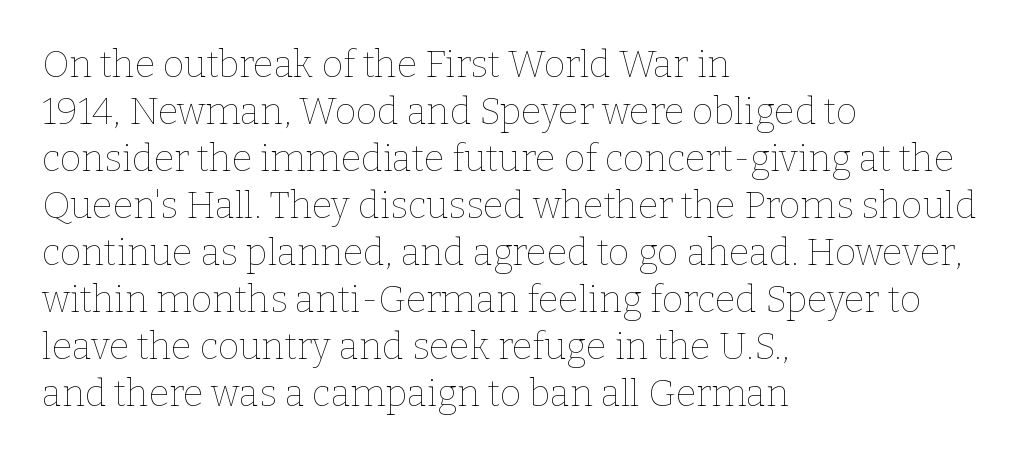
{"italic": "no", "bold": "no", "weight": "thin", "width": "normal", "stroke_contrast": "low", "x_height": "medium", "monospaced": "no", "underline": "no", "align": "left", "line_spacing": "normal", "line_spacing_ratio": 1.27, "letter_spacing": "normal", "letter_spacing_em": 0.0, "glyph_px": 37}
